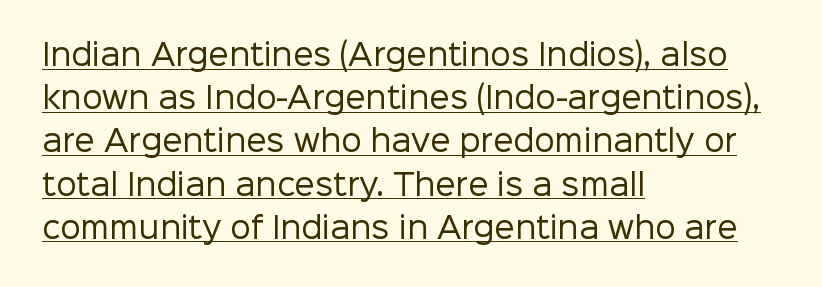
These lines are composed in type without serifs. Descenders here cross a horizontal rule under the line. No letter is thick-stroked: the sample isn't bold. Note the varied advance widths — an 'i' is clearly narrower than an 'm'. These lines stack with their left ends in a neat column.
